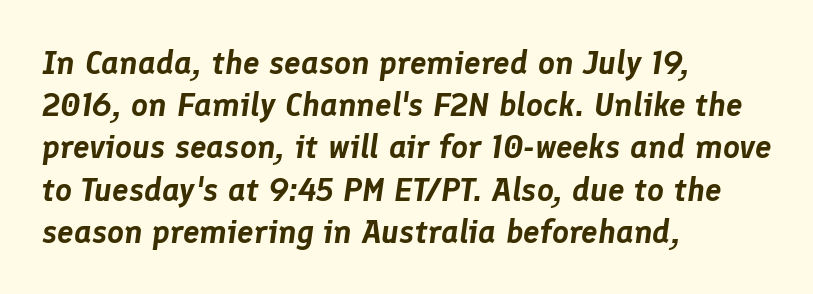
{"italic": "yes", "lean": "right", "slant_degrees": 8, "width": "normal", "stroke_contrast": "low", "x_height": "medium", "monospaced": "no", "underline": "no", "align": "left", "line_spacing": "normal", "line_spacing_ratio": 1.28, "letter_spacing": "normal", "letter_spacing_em": 0.0, "glyph_px": 33}
